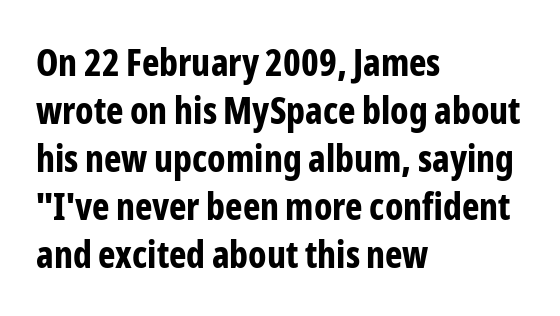
{"serif": "no", "italic": "no", "bold": "yes", "weight": "bold", "width": "condensed", "stroke_contrast": "low", "x_height": "medium", "monospaced": "no", "underline": "no", "align": "left", "line_spacing": "normal", "line_spacing_ratio": 1.3, "letter_spacing": "normal", "letter_spacing_em": 0.0, "glyph_px": 37}
